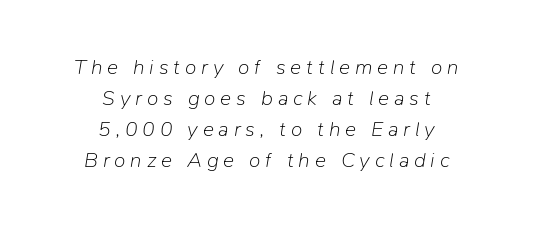
What stands out about the letter spacing? Its width — letters are far apart. This sample is center-justified, so both line endings float freely. Descenders hang freely into open space. The passage shown leans; its letterforms are oblique. Each new line begins a customary step beneath the previous one.
